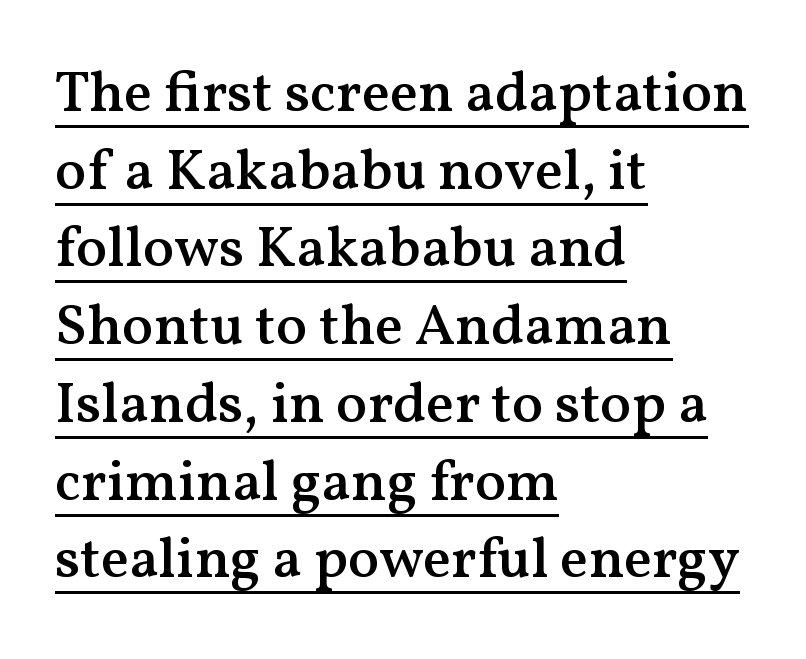
Q: Is the text bold? A: Semi-bold.
Q: Is the text italic (slanted)? A: No, it is upright.
Q: Is the typeface a serif or a sans-serif typeface? A: Serif.
Q: Is the text underlined? A: Yes.
Q: How is the paragraph aligned? A: Left-aligned.
Q: Is the spacing between letters normal or unusually wide? A: Normal.
Q: Is the spacing between lines tight, normal or loose? A: Normal.
Q: Width (condensed, normal, or wide)? A: Normal.
Q: Stroke contrast? A: Medium.
Q: x-height? A: Medium.
Q: Monospaced? A: No.
